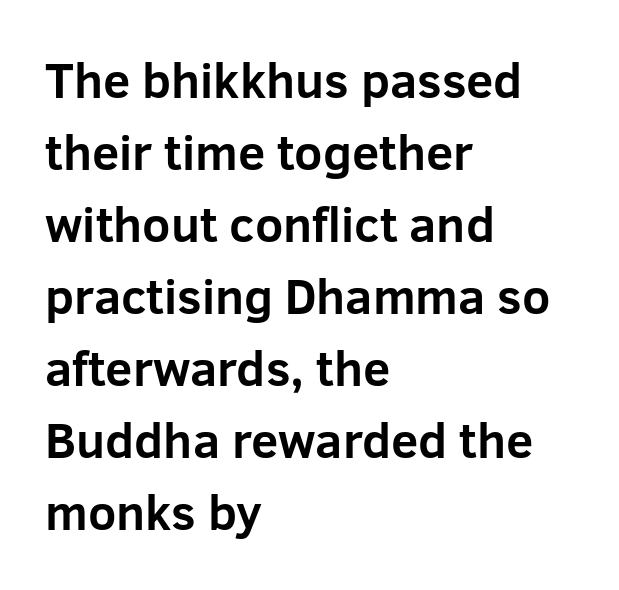
Q: Is the text bold? A: Yes.
Q: Is the text italic (slanted)? A: No, it is upright.
Q: Is the typeface a serif or a sans-serif typeface? A: Sans-serif.
Q: Is the text underlined? A: No.
Q: How is the paragraph aligned? A: Left-aligned.
Q: Is the spacing between letters normal or unusually wide? A: Normal.
Q: Is the spacing between lines tight, normal or loose? A: Normal.
Q: Width (condensed, normal, or wide)? A: Normal.
Q: Stroke contrast? A: Low.
Q: x-height? A: Medium.
Q: Monospaced? A: No.
